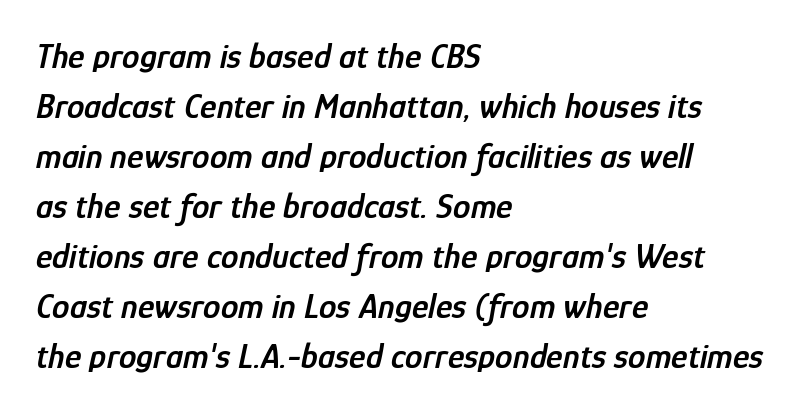
The image shows 35 px semibold, condensed type, italic (leaning right); set left-aligned, normal line spacing (1.43x), normal letter spacing, not underlined; low stroke contrast and a medium x-height.
